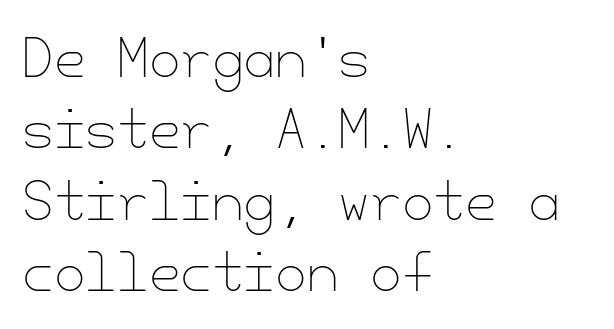
Q: Is the text bold? A: No.
Q: Is the text italic (slanted)? A: No, it is upright.
Q: Is the text underlined? A: No.
Q: How is the paragraph aligned? A: Left-aligned.
Q: Is the spacing between letters normal or unusually wide? A: Normal.
Q: Is the spacing between lines tight, normal or loose? A: Normal.
Q: Width (condensed, normal, or wide)? A: Normal.
Q: Stroke contrast? A: Low.
Q: x-height? A: Small.
